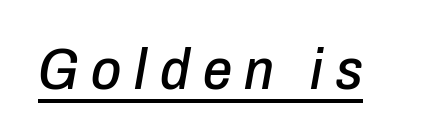
You could not count columns in this text — the font is proportionally spaced. The tracking reads as deliberately expanded to a designer's eye. The letters are slanted; this is an italic face. Somebody hit Ctrl+U on this one — the words are underlined.
